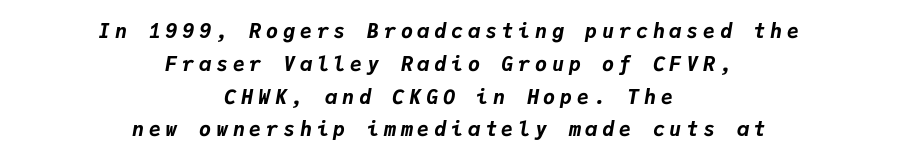
The image shows 20 px bold type, italic (leaning right); set centered, normal line spacing (1.64x), unusually wide letter spacing (+0.24 em), not underlined.
